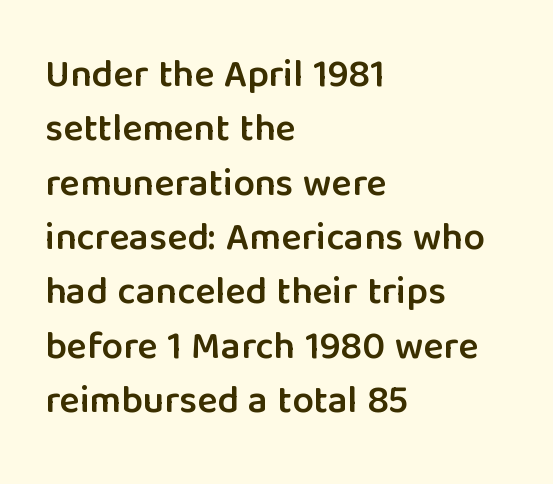
{"serif": "no", "italic": "no", "bold": "semi", "weight": "semibold", "width": "normal", "stroke_contrast": "low", "x_height": "medium", "monospaced": "no", "underline": "no", "align": "left", "line_spacing": "normal", "line_spacing_ratio": 1.43, "letter_spacing": "normal", "letter_spacing_em": 0.0, "glyph_px": 38}
